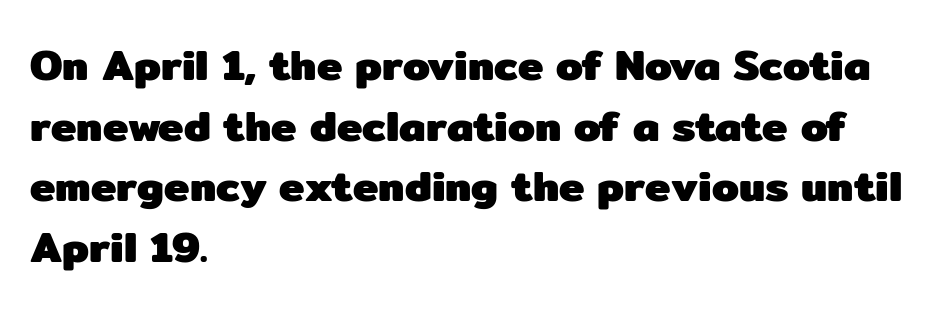
Q: Is the text bold? A: Yes.
Q: Is the text italic (slanted)? A: No, it is upright.
Q: Is the typeface a serif or a sans-serif typeface? A: Sans-serif.
Q: Is the text underlined? A: No.
Q: How is the paragraph aligned? A: Left-aligned.
Q: Is the spacing between letters normal or unusually wide? A: Normal.
Q: Is the spacing between lines tight, normal or loose? A: Normal.
Q: Width (condensed, normal, or wide)? A: Normal.
Q: Stroke contrast? A: Low.
Q: x-height? A: Medium.
Q: Monospaced? A: No.
